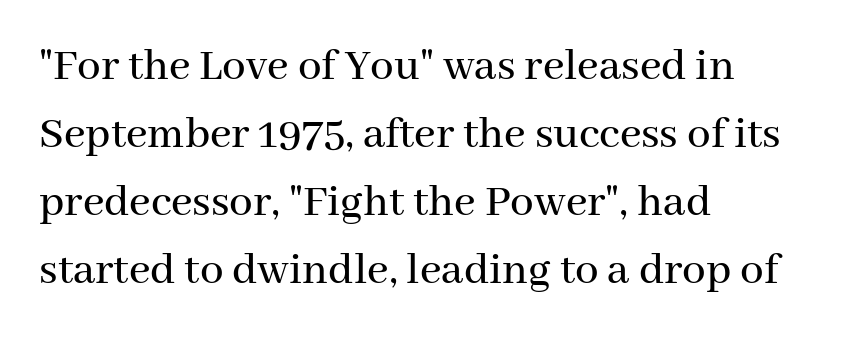
The image shows 47 px serif type, upright; set left-aligned, normal line spacing (1.45x), normal letter spacing, not underlined; medium stroke contrast and a medium x-height.
